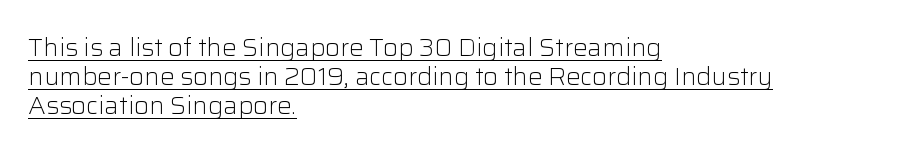
Q: Is the text bold? A: No.
Q: Is the text italic (slanted)? A: No, it is upright.
Q: Is the text underlined? A: Yes.
Q: How is the paragraph aligned? A: Left-aligned.
Q: Is the spacing between letters normal or unusually wide? A: Normal.
